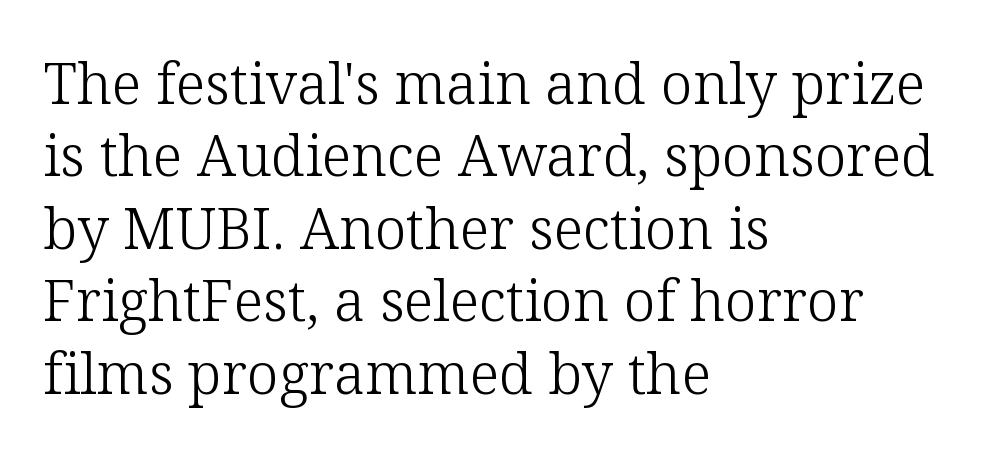
Q: Is the text bold? A: No.
Q: Is the text italic (slanted)? A: No, it is upright.
Q: Is the typeface a serif or a sans-serif typeface? A: Serif.
Q: Is the text underlined? A: No.
Q: How is the paragraph aligned? A: Left-aligned.
Q: Is the spacing between letters normal or unusually wide? A: Normal.
Q: Is the spacing between lines tight, normal or loose? A: Normal.
Q: Width (condensed, normal, or wide)? A: Normal.
Q: Stroke contrast? A: Low.
Q: x-height? A: Medium.
Q: Monospaced? A: No.
